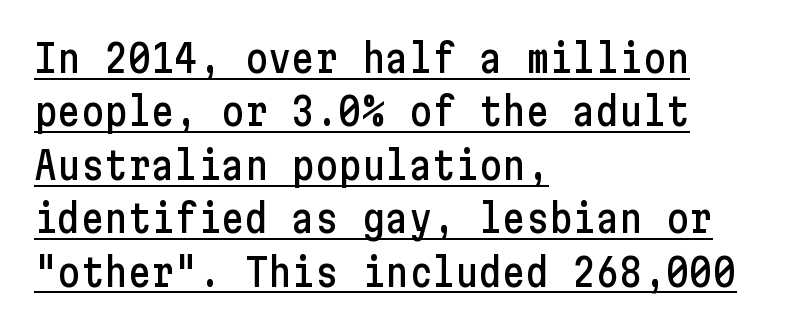
Q: Is the text italic (slanted)? A: No, it is upright.
Q: Is the typeface a serif or a sans-serif typeface? A: Sans-serif.
Q: Is the text underlined? A: Yes.
Q: How is the paragraph aligned? A: Left-aligned.
Q: Is the spacing between letters normal or unusually wide? A: Normal.
Q: Is the spacing between lines tight, normal or loose? A: Normal.
Q: Width (condensed, normal, or wide)? A: Condensed.
Q: Stroke contrast? A: Low.
Q: x-height? A: Medium.
